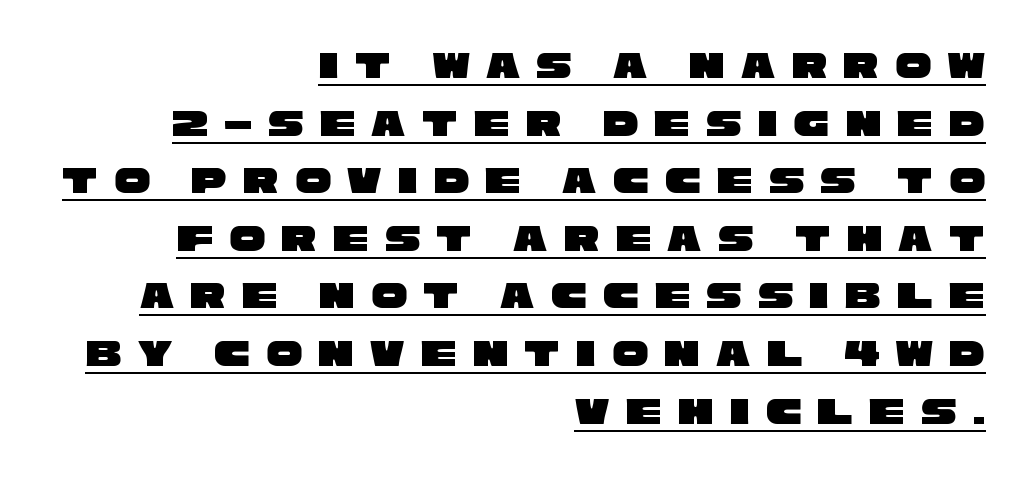
Q: Is the typeface a serif or a sans-serif typeface? A: Sans-serif.
Q: Is the text underlined? A: Yes.
Q: How is the paragraph aligned? A: Right-aligned.
Q: Is the spacing between letters normal or unusually wide? A: Unusually wide.
Q: Is the spacing between lines tight, normal or loose? A: Normal.
Q: Width (condensed, normal, or wide)? A: Wide.
Q: Stroke contrast? A: Low.
Q: x-height? A: Large.
Q: Monospaced? A: No.
